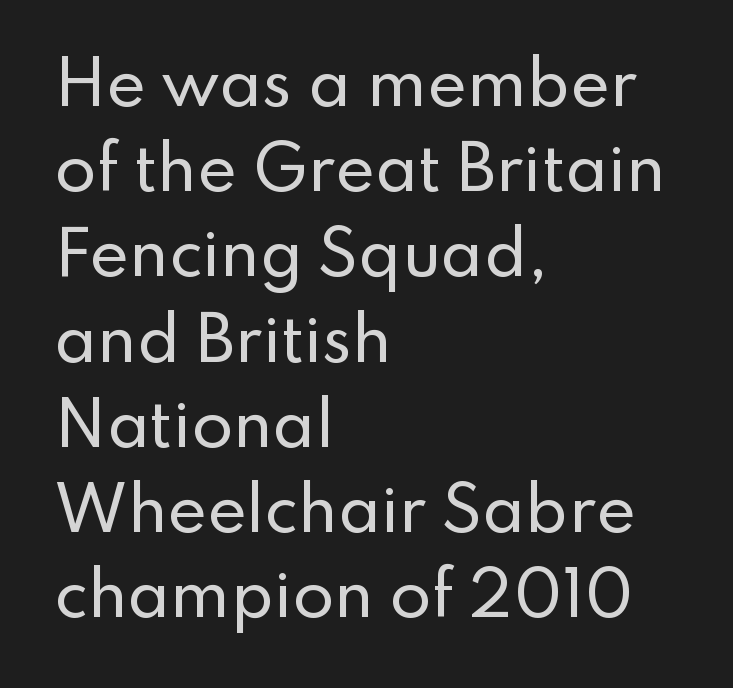
Q: Is the text italic (slanted)? A: No, it is upright.
Q: Is the typeface a serif or a sans-serif typeface? A: Sans-serif.
Q: Is the text underlined? A: No.
Q: How is the paragraph aligned? A: Left-aligned.
Q: Is the spacing between letters normal or unusually wide? A: Normal.
Q: Is the spacing between lines tight, normal or loose? A: Normal.
Q: Width (condensed, normal, or wide)? A: Normal.
Q: Stroke contrast? A: Low.
Q: x-height? A: Small.
Q: Monospaced? A: No.
